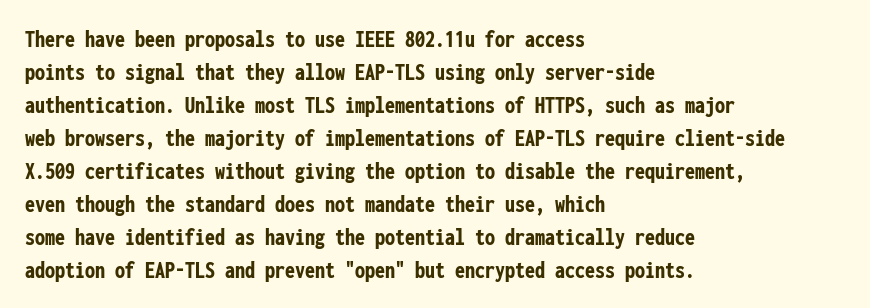
{"italic": "no", "bold": "yes", "underline": "no", "align": "left", "line_spacing": "normal", "line_spacing_ratio": 1.32, "letter_spacing": "normal", "letter_spacing_em": 0.0, "glyph_px": 25}
